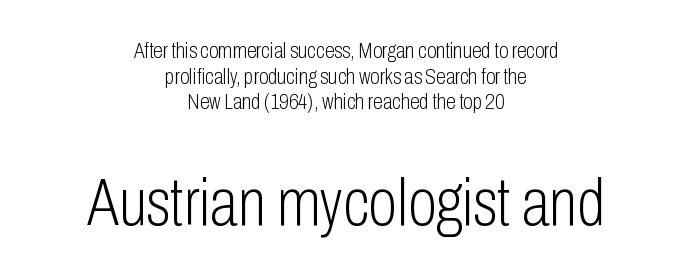
{"serif": "no", "italic": "no", "bold": "no", "weight": "light", "width": "condensed", "stroke_contrast": "low", "x_height": "medium", "monospaced": "no", "underline": "no", "align": "center", "line_spacing_ratio": 1.16, "letter_spacing": "normal", "letter_spacing_em": 0.0, "larger_block": "second", "size_ratio": 3.0, "glyph_px": 66}
